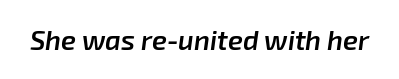
The image shows 27 px text type, italic (leaning right); set normal letter spacing, not underlined.
